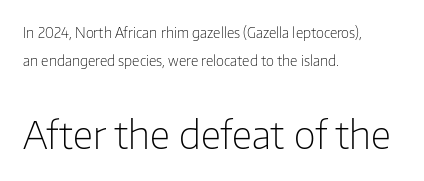
Q: Is the text bold? A: No.
Q: Is the text italic (slanted)? A: No, it is upright.
Q: Is the typeface a serif or a sans-serif typeface? A: Sans-serif.
Q: Is the text underlined? A: No.
Q: How is the paragraph aligned? A: Left-aligned.
Q: Is the spacing between letters normal or unusually wide? A: Normal.
Q: Is the spacing between lines tight, normal or loose? A: Loose.
Q: Which block of text is set in a larger size, the first (top) or the second (bottom)? A: The second (bottom) one.
Q: Width (condensed, normal, or wide)? A: Normal.
Q: Stroke contrast? A: Low.
Q: x-height? A: Medium.
Q: Monospaced? A: No.
